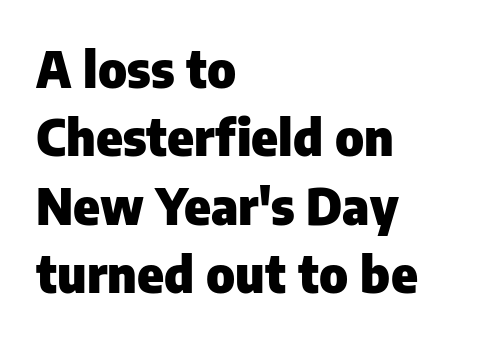
Q: Is the text bold? A: Yes.
Q: Is the text italic (slanted)? A: No, it is upright.
Q: Is the typeface a serif or a sans-serif typeface? A: Sans-serif.
Q: Is the text underlined? A: No.
Q: How is the paragraph aligned? A: Left-aligned.
Q: Is the spacing between letters normal or unusually wide? A: Normal.
Q: Is the spacing between lines tight, normal or loose? A: Normal.
Q: Width (condensed, normal, or wide)? A: Normal.
Q: Stroke contrast? A: Low.
Q: x-height? A: Medium.
Q: Monospaced? A: No.
